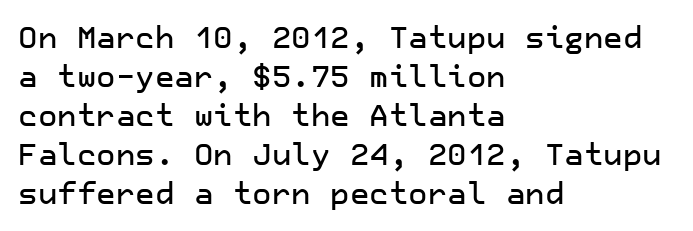
The space beneath each line is pristine and unruled. Typographically, this falls in the sans-serif category. These lines sit exactly where default settings would place them. Tall strokes in this sample are plumb rather than angled.
